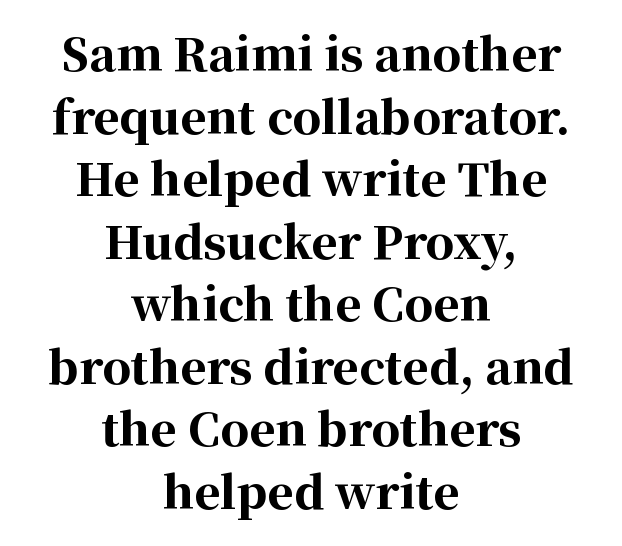
Q: Is the text bold? A: Yes.
Q: Is the text italic (slanted)? A: No, it is upright.
Q: Is the typeface a serif or a sans-serif typeface? A: Serif.
Q: Is the text underlined? A: No.
Q: How is the paragraph aligned? A: Centered.
Q: Is the spacing between letters normal or unusually wide? A: Normal.
Q: Is the spacing between lines tight, normal or loose? A: Normal.
Q: Width (condensed, normal, or wide)? A: Normal.
Q: Stroke contrast? A: High.
Q: x-height? A: Medium.
Q: Monospaced? A: No.
